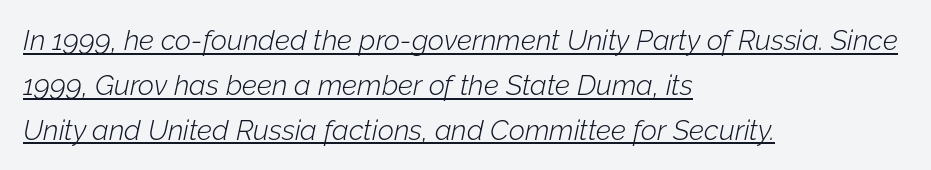
{"italic": "yes", "lean": "right", "slant_degrees": 12, "bold": "no", "weight": "light", "width": "normal", "stroke_contrast": "low", "x_height": "medium", "monospaced": "no", "underline": "yes", "align": "left", "line_spacing": "normal", "line_spacing_ratio": 1.6, "letter_spacing": "normal", "letter_spacing_em": 0.0, "glyph_px": 28}
